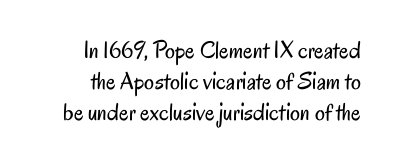
Q: Is the text bold? A: No.
Q: Is the text italic (slanted)? A: No, it is upright.
Q: Is the text underlined? A: No.
Q: How is the paragraph aligned? A: Right-aligned.
Q: Is the spacing between letters normal or unusually wide? A: Normal.
Q: Is the spacing between lines tight, normal or loose? A: Normal.
